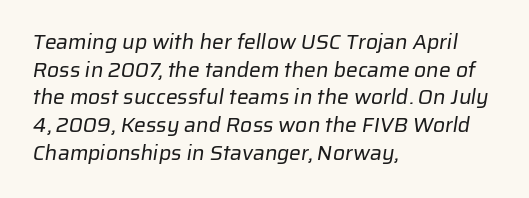
{"bold": "no", "underline": "no", "align": "left", "line_spacing": "normal", "line_spacing_ratio": 1.32, "letter_spacing": "normal", "letter_spacing_em": 0.0, "glyph_px": 21}
